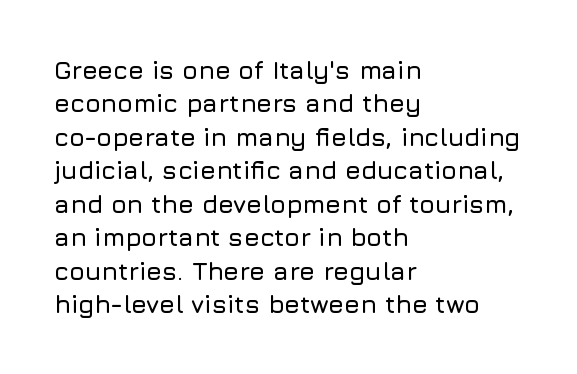
{"italic": "no", "underline": "no", "align": "left", "line_spacing": "normal", "line_spacing_ratio": 1.34, "letter_spacing": "normal", "letter_spacing_em": 0.0, "glyph_px": 25}
